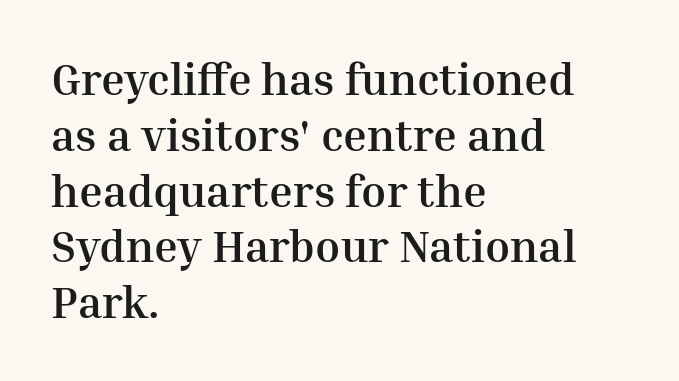
{"serif": "yes", "italic": "no", "bold": "yes", "weight": "semibold", "width": "normal", "stroke_contrast": "medium", "x_height": "medium", "monospaced": "no", "underline": "no", "align": "left", "line_spacing_ratio": 1.24, "letter_spacing": "normal", "letter_spacing_em": 0.0, "glyph_px": 45}
